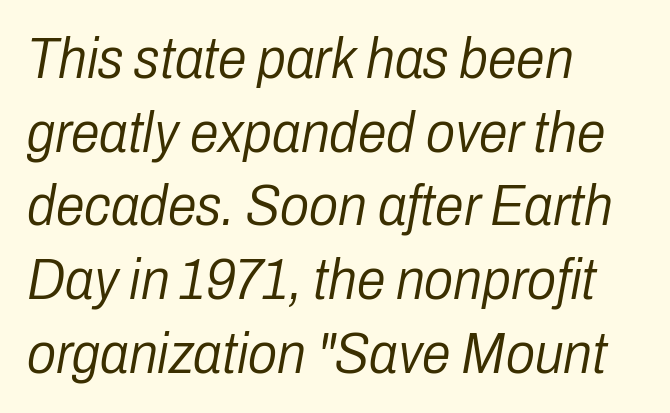
The lines sit at an ordinary, default distance from one another. Reading down the block, your eye returns to a fixed left position each line. Type without underlining. Caption: face not bold, strokes unweighted. It's the slanting kind of type. Does extra space separate the letters? No, they use regular spacing.
